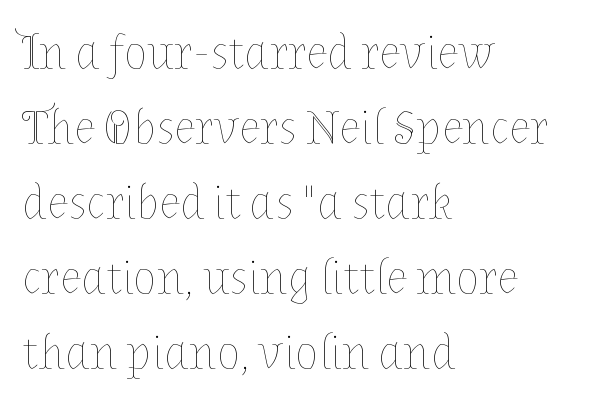
{"italic": "no", "bold": "no", "weight": "thin", "width": "normal", "stroke_contrast": "low", "x_height": "medium", "monospaced": "no", "underline": "no", "align": "left", "line_spacing": "normal", "line_spacing_ratio": 1.56, "letter_spacing": "normal", "letter_spacing_em": 0.0, "glyph_px": 48}
